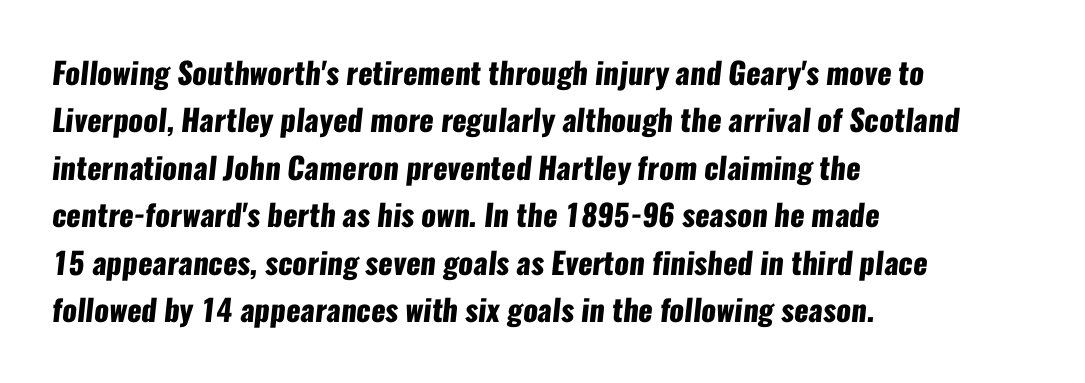
Q: Is the text bold? A: Yes.
Q: Is the typeface a serif or a sans-serif typeface? A: Sans-serif.
Q: Is the text underlined? A: No.
Q: How is the paragraph aligned? A: Left-aligned.
Q: Is the spacing between letters normal or unusually wide? A: Normal.
Q: Is the spacing between lines tight, normal or loose? A: Normal.
Q: Width (condensed, normal, or wide)? A: Condensed.
Q: Stroke contrast? A: Low.
Q: x-height? A: Medium.
Q: Monospaced? A: No.
